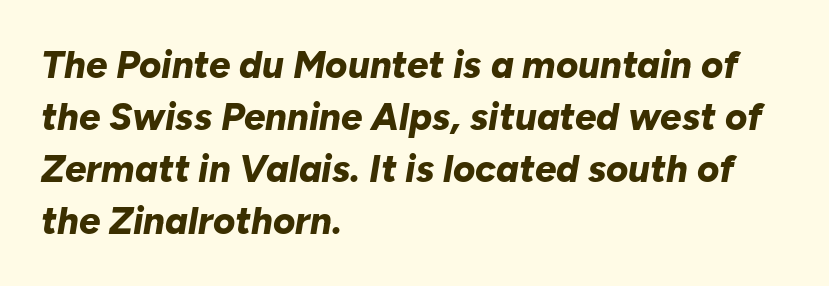
The image shows 38 px bold type, italic (leaning right); set left-aligned, normal line spacing (1.37x), normal letter spacing, not underlined; low stroke contrast and a medium x-height.
